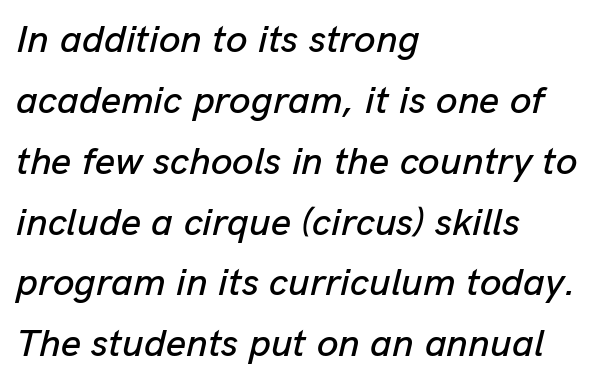
{"italic": "yes", "lean": "right", "slant_degrees": 13, "width": "normal", "stroke_contrast": "low", "x_height": "medium", "monospaced": "no", "underline": "no", "align": "left", "line_spacing": "normal", "line_spacing_ratio": 1.56, "letter_spacing": "normal", "letter_spacing_em": 0.0, "glyph_px": 39}
